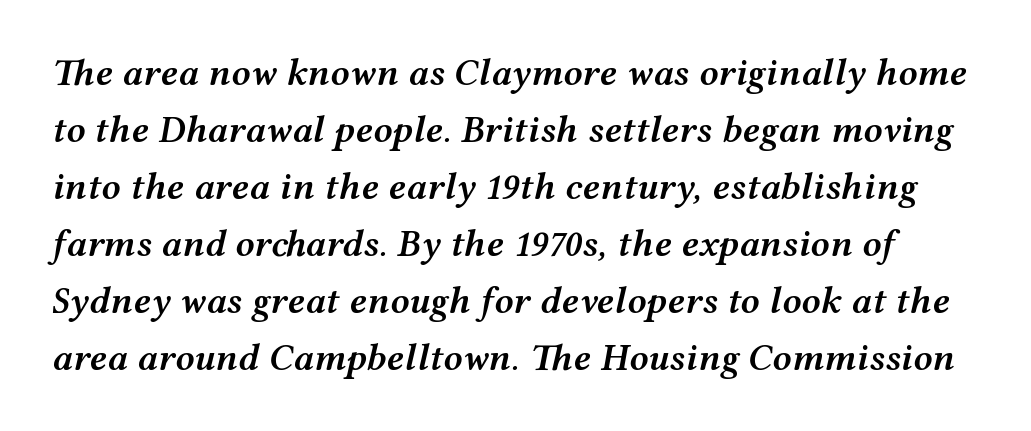
{"italic": "yes", "lean": "right", "slant_degrees": 12, "bold": "semi", "weight": "semibold", "width": "wide", "stroke_contrast": "medium", "x_height": "medium", "monospaced": "no", "underline": "no", "line_spacing": "normal", "line_spacing_ratio": 1.5, "letter_spacing": "normal", "letter_spacing_em": 0.0, "glyph_px": 38}
